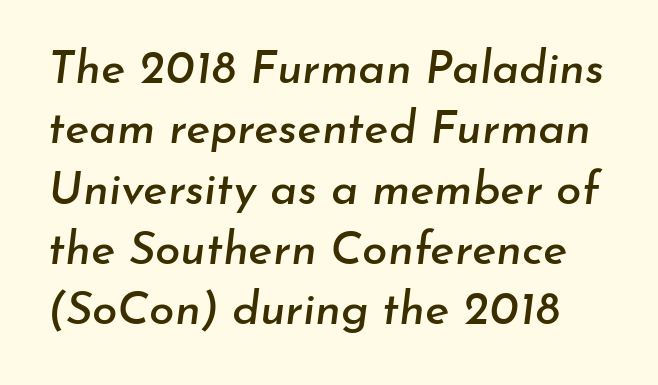
{"italic": "yes", "lean": "right", "slant_degrees": 7, "width": "normal", "stroke_contrast": "low", "x_height": "small", "monospaced": "no", "underline": "no", "line_spacing": "normal", "line_spacing_ratio": 1.31, "letter_spacing": "normal", "letter_spacing_em": 0.0, "glyph_px": 46}
